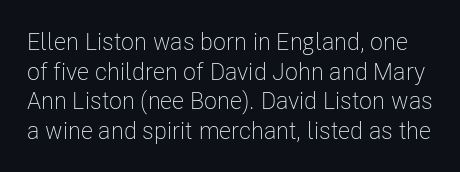
{"italic": "no", "bold": "no", "underline": "no", "line_spacing_ratio": 1.23, "letter_spacing": "normal", "letter_spacing_em": 0.0, "glyph_px": 24}
